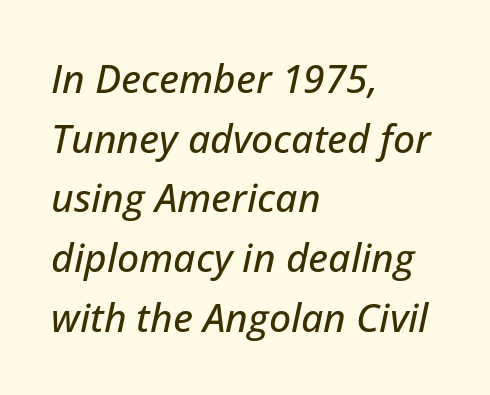
The image shows 39 px text type, italic (leaning right); set left-aligned, normal line spacing (1.53x), normal letter spacing, not underlined; low stroke contrast and a medium x-height.
